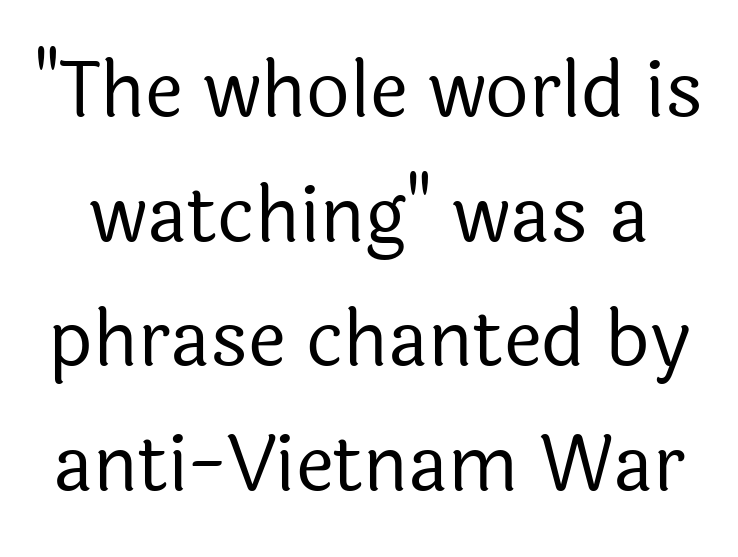
The image shows 76 px regular-weight sans-serif type, upright; set normal line spacing (1.64x), normal letter spacing, not underlined; a medium x-height.
